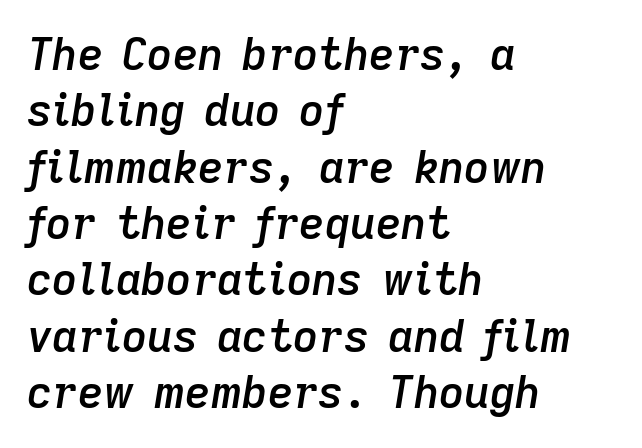
Q: Is the text bold? A: Semi-bold.
Q: Is the text italic (slanted)? A: Yes, it leans right by about 9 degrees.
Q: Is the text underlined? A: No.
Q: How is the paragraph aligned? A: Left-aligned.
Q: Is the spacing between letters normal or unusually wide? A: Normal.
Q: Is the spacing between lines tight, normal or loose? A: Normal.
Q: Width (condensed, normal, or wide)? A: Normal.
Q: Stroke contrast? A: Low.
Q: x-height? A: Medium.
Q: Monospaced? A: No.
